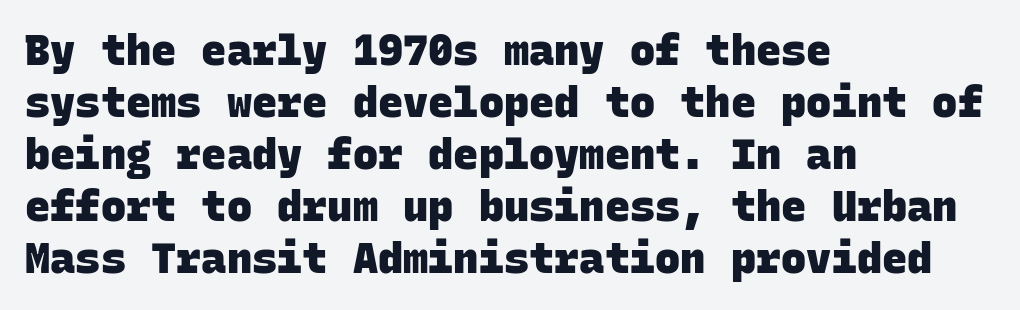
{"serif": "no", "bold": "yes", "weight": "heavy", "width": "normal", "stroke_contrast": "low", "x_height": "large", "monospaced": "yes", "underline": "no", "align": "left", "line_spacing_ratio": 1.24, "letter_spacing": "normal", "letter_spacing_em": 0.0, "glyph_px": 42}
